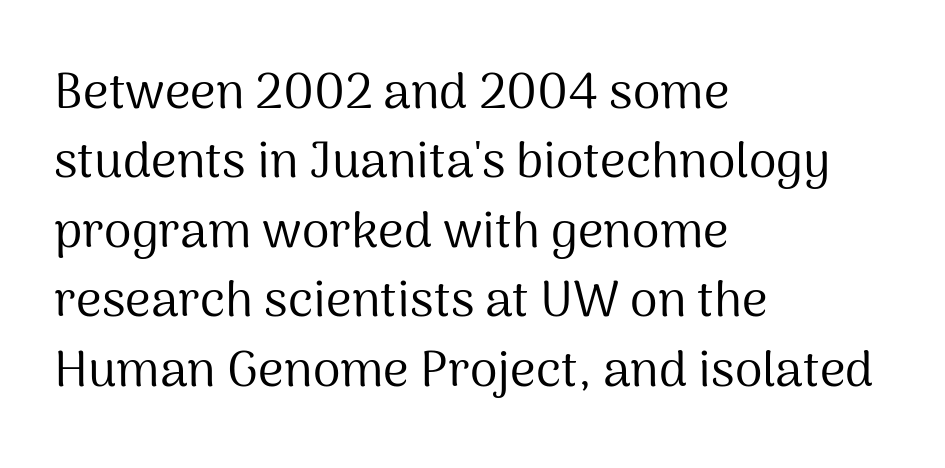
The image shows 50 px regular-weight sans-serif type, upright; set left-aligned, normal line spacing (1.39x), normal letter spacing, not underlined; medium stroke contrast and a medium x-height.
